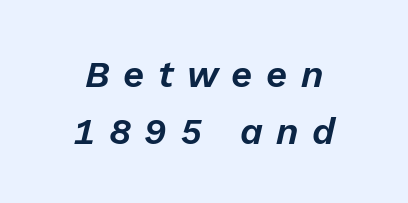
{"italic": "yes", "lean": "right", "slant_degrees": 13, "width": "normal", "stroke_contrast": "low", "x_height": "medium", "monospaced": "no", "underline": "no", "align": "center", "line_spacing": "normal", "line_spacing_ratio": 1.53, "letter_spacing": "wide", "letter_spacing_em": 0.36, "glyph_px": 37}
